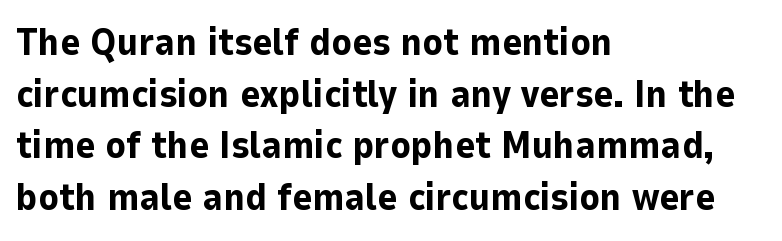
Q: Is the text bold? A: Yes.
Q: Is the text italic (slanted)? A: No, it is upright.
Q: Is the typeface a serif or a sans-serif typeface? A: Sans-serif.
Q: Is the text underlined? A: No.
Q: How is the paragraph aligned? A: Left-aligned.
Q: Is the spacing between letters normal or unusually wide? A: Normal.
Q: Is the spacing between lines tight, normal or loose? A: Normal.
Q: Width (condensed, normal, or wide)? A: Normal.
Q: Stroke contrast? A: Low.
Q: x-height? A: Medium.
Q: Monospaced? A: No.
